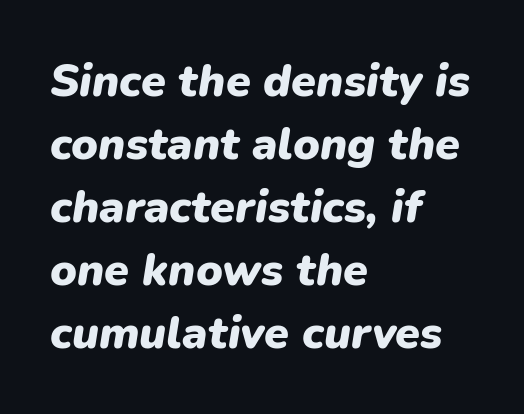
Each letter keeps its own natural width here, so spacing adapts to shape. The specimen omits any rule beneath the text block's lines. There is no visible air inserted between adjacent glyphs. Heavy-handed strokes throughout: this text is bold. When letters slant like this, we call the style italic.
